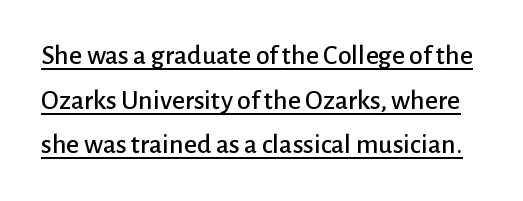
The image shows 28 px sans-serif type, upright; set normal line spacing (1.59x), normal letter spacing, underlined; low stroke contrast and a medium x-height.
